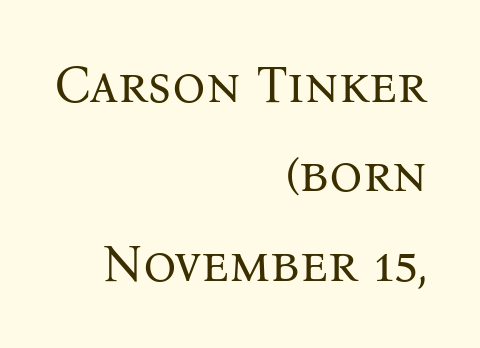
{"serif": "yes", "italic": "no", "bold": "no", "weight": "regular", "width": "normal", "stroke_contrast": "medium", "x_height": "medium", "monospaced": "no", "underline": "no", "align": "right", "line_spacing_ratio": 1.72, "letter_spacing": "normal", "letter_spacing_em": 0.0, "glyph_px": 52}
